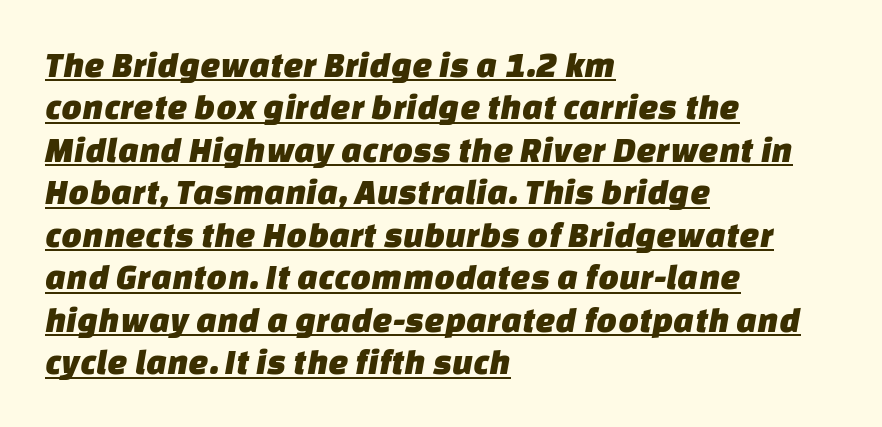
The image shows 36 px sans-serif type; set left-aligned, line spacing 1.18x, normal letter spacing, underlined; low stroke contrast and a large x-height.
